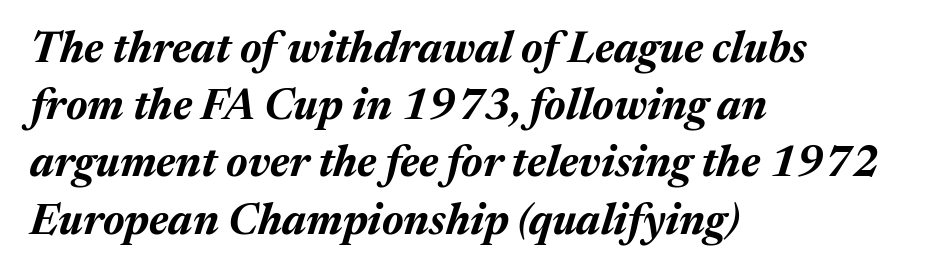
The image shows 43 px bold type, italic (leaning right); set left-aligned, normal line spacing (1.33x), normal letter spacing, not underlined; medium stroke contrast and a medium x-height.
